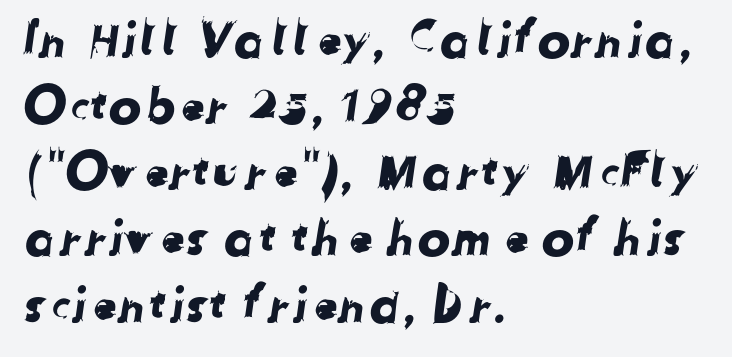
The image shows 49 px sans-serif type; set left-aligned, normal line spacing (1.35x), normal letter spacing, not underlined; low stroke contrast and a medium x-height.
